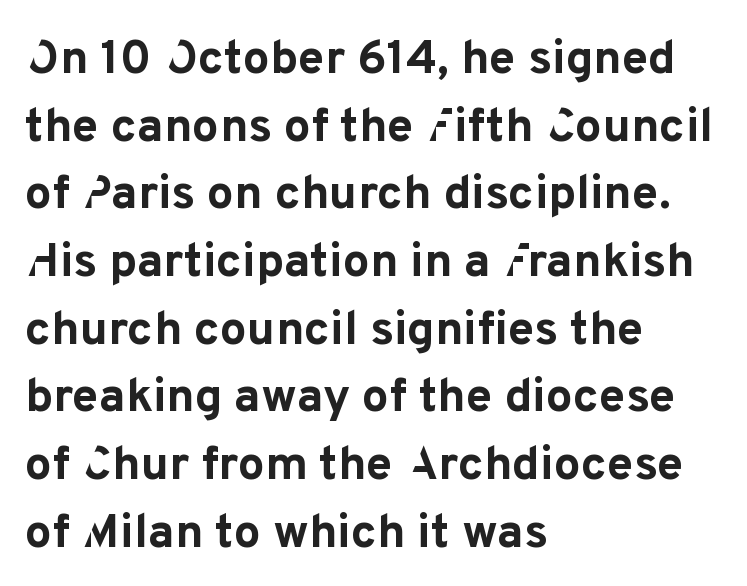
The image shows 48 px bold sans-serif type, upright; set left-aligned, normal line spacing (1.41x), normal letter spacing, not underlined; low stroke contrast and a medium x-height.
